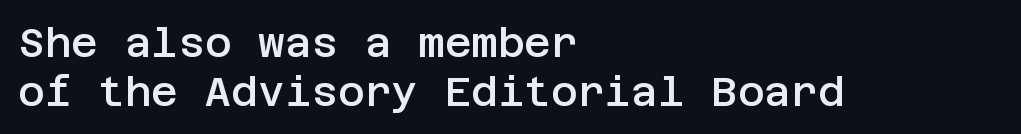
The image shows 41 px semibold sans-serif type, upright; set left-aligned, line spacing 1.19x, normal letter spacing, not underlined; low stroke contrast and a large x-height.
